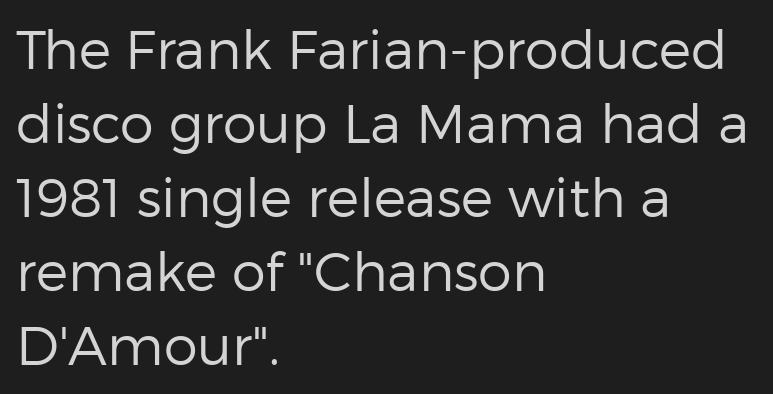
{"serif": "no", "italic": "no", "bold": "no", "weight": "regular", "width": "normal", "stroke_contrast": "low", "x_height": "medium", "monospaced": "no", "underline": "no", "align": "left", "line_spacing": "normal", "line_spacing_ratio": 1.37, "letter_spacing": "normal", "letter_spacing_em": 0.0, "glyph_px": 54}
